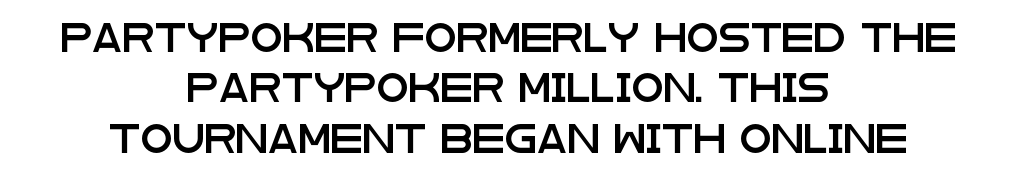
The image shows 29 px wide sans-serif type, upright; set centered, line spacing 1.74x, normal letter spacing, not underlined; low stroke contrast and a large x-height.
